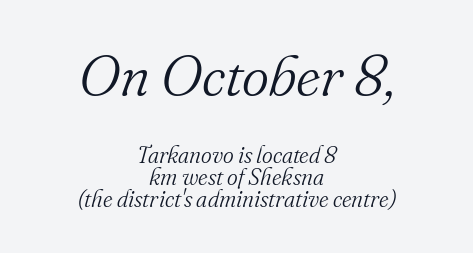
{"serif": "yes", "italic": "yes", "lean": "right", "slant_degrees": 16, "bold": "no", "weight": "light", "width": "normal", "stroke_contrast": "medium", "x_height": "small", "monospaced": "no", "underline": "no", "align": "center", "line_spacing": "tight", "line_spacing_ratio": 0.95, "letter_spacing": "normal", "letter_spacing_em": 0.0, "larger_block": "first", "size_ratio": 2.52, "glyph_px": 58}
